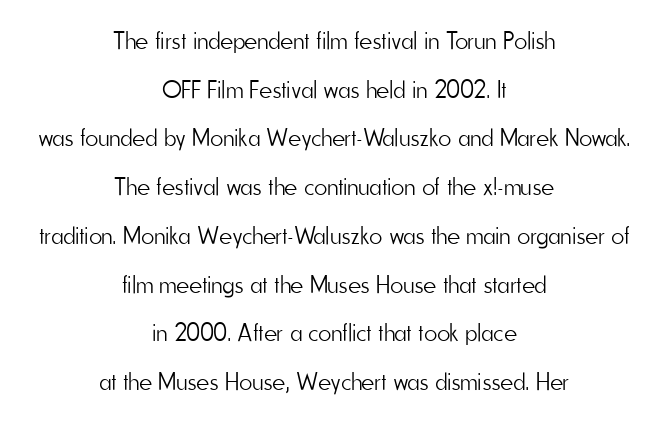
The image shows 25 px text type, upright; set centered, loose line spacing (1.95x), normal letter spacing, not underlined.
